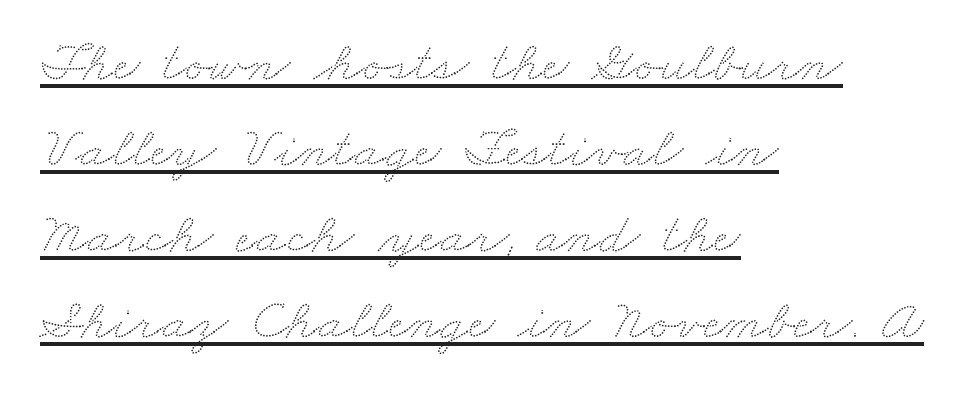
{"width": "wide", "stroke_contrast": "low", "x_height": "small", "monospaced": "no", "underline": "yes", "align": "left", "line_spacing": "normal", "line_spacing_ratio": 1.48, "letter_spacing": "normal", "letter_spacing_em": 0.0, "glyph_px": 58}
